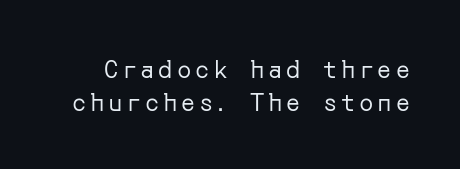
The image shows 24 px text type, upright; set normal line spacing (1.38x), not underlined.
